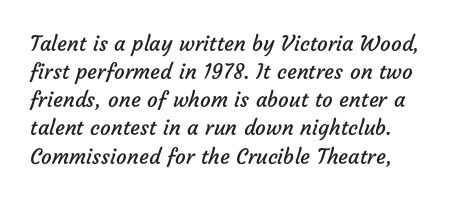
Q: Is the text bold? A: No.
Q: Is the text underlined? A: No.
Q: How is the paragraph aligned? A: Left-aligned.
Q: Is the spacing between letters normal or unusually wide? A: Normal.
Q: Is the spacing between lines tight, normal or loose? A: Normal.
